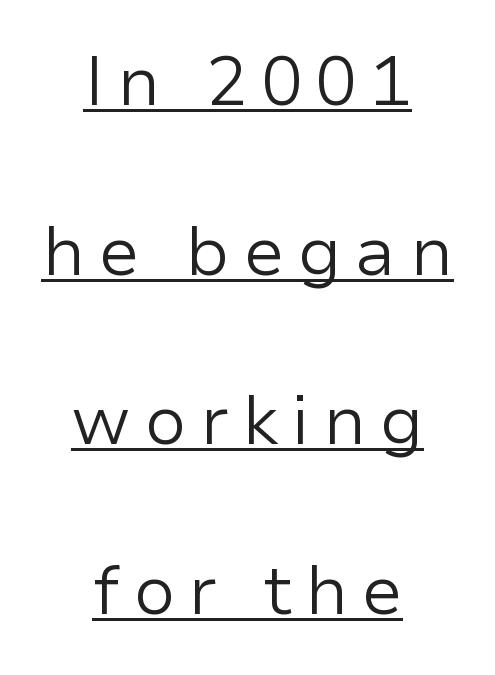
{"serif": "no", "italic": "no", "bold": "no", "weight": "regular", "width": "normal", "stroke_contrast": "low", "x_height": "medium", "monospaced": "no", "underline": "yes", "align": "center", "line_spacing": "loose", "line_spacing_ratio": 2.46, "glyph_px": 69}
